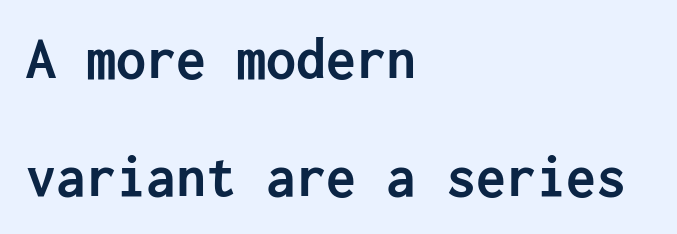
Q: Is the text bold? A: Yes.
Q: Is the text italic (slanted)? A: No, it is upright.
Q: Is the typeface a serif or a sans-serif typeface? A: Sans-serif.
Q: Is the text underlined? A: No.
Q: How is the paragraph aligned? A: Left-aligned.
Q: Is the spacing between letters normal or unusually wide? A: Normal.
Q: Is the spacing between lines tight, normal or loose? A: Loose.
Q: Width (condensed, normal, or wide)? A: Normal.
Q: Stroke contrast? A: Low.
Q: x-height? A: Medium.
